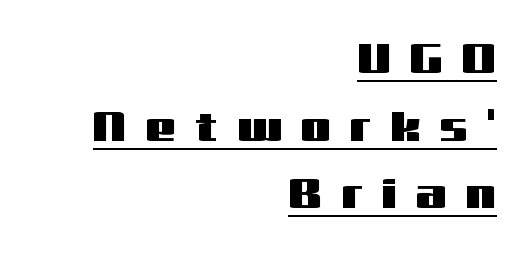
The type family on display is of the sans-serif kind. Style check: upright. One glance says typical: line gaps are just what's usual. The type is letterspaced generously, with wide tracking. The compositor pushed each line to the right boundary. Glance below the letters and you will spot a drawn line.
